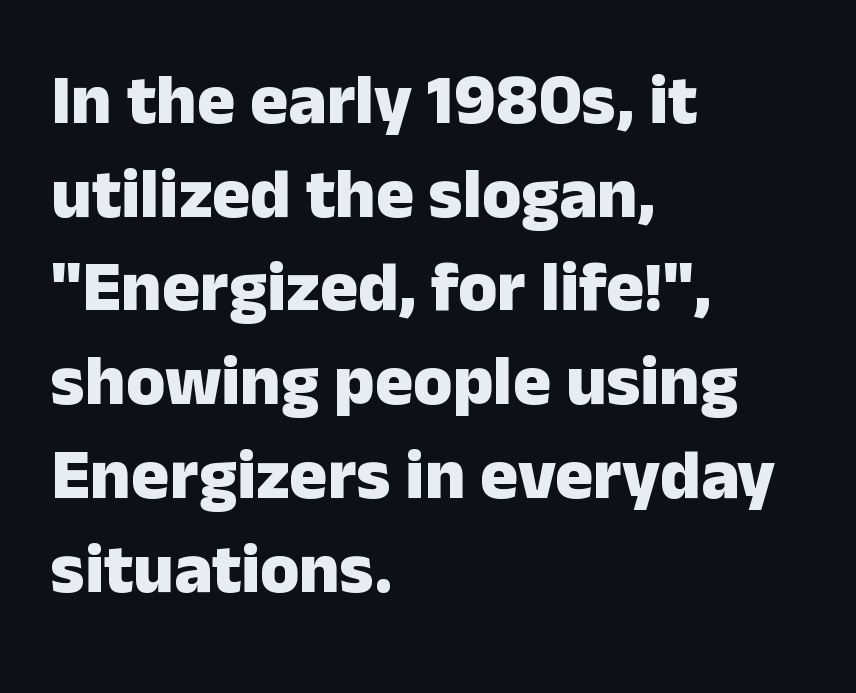
Q: Is the text bold? A: Yes.
Q: Is the text italic (slanted)? A: No, it is upright.
Q: Is the typeface a serif or a sans-serif typeface? A: Sans-serif.
Q: Is the text underlined? A: No.
Q: How is the paragraph aligned? A: Left-aligned.
Q: Is the spacing between letters normal or unusually wide? A: Normal.
Q: Is the spacing between lines tight, normal or loose? A: Normal.
Q: Width (condensed, normal, or wide)? A: Normal.
Q: Stroke contrast? A: Low.
Q: x-height? A: Medium.
Q: Monospaced? A: No.
